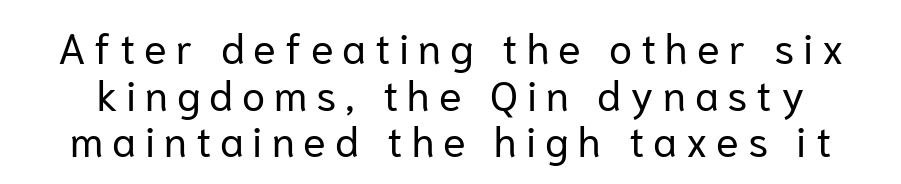
Q: Is the text bold? A: No.
Q: Is the text italic (slanted)? A: No, it is upright.
Q: Is the typeface a serif or a sans-serif typeface? A: Sans-serif.
Q: Is the text underlined? A: No.
Q: Is the spacing between letters normal or unusually wide? A: Unusually wide.
Q: Is the spacing between lines tight, normal or loose? A: Tight.
Q: Width (condensed, normal, or wide)? A: Normal.
Q: Stroke contrast? A: Low.
Q: x-height? A: Medium.
Q: Monospaced? A: No.
